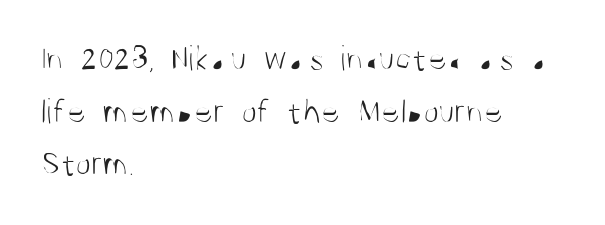
The image shows 36 px light, condensed sans-serif type, upright; set left-aligned, normal line spacing (1.46x), normal letter spacing, not underlined; medium stroke contrast and a large x-height.
